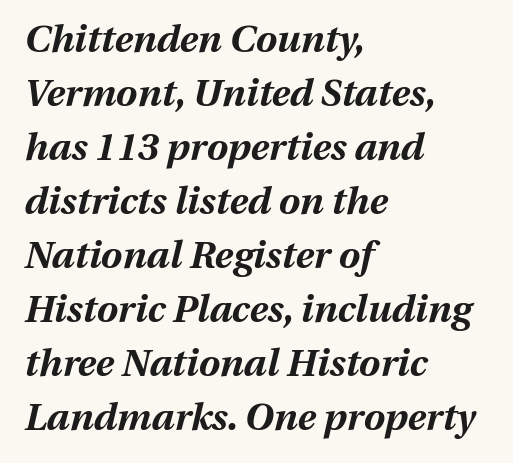
Q: Is the text bold? A: Yes.
Q: Is the text italic (slanted)? A: Yes, it leans right by about 13 degrees.
Q: Is the text underlined? A: No.
Q: How is the paragraph aligned? A: Left-aligned.
Q: Is the spacing between letters normal or unusually wide? A: Normal.
Q: Is the spacing between lines tight, normal or loose? A: Normal.
Q: Width (condensed, normal, or wide)? A: Normal.
Q: Stroke contrast? A: Medium.
Q: x-height? A: Medium.
Q: Monospaced? A: No.
